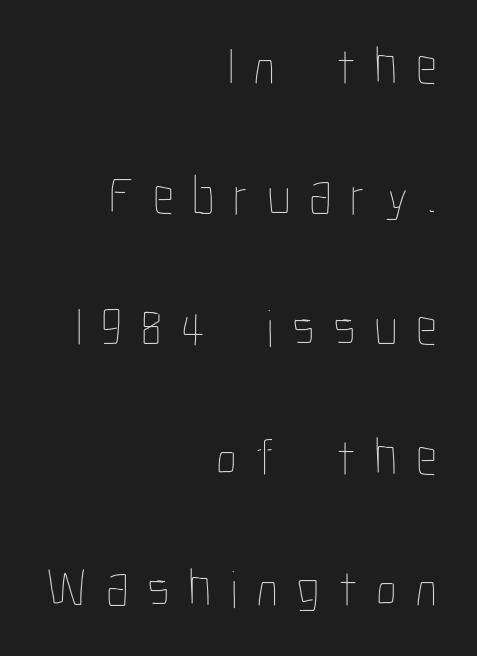
The image shows 53 px thin, condensed type, upright; set right-aligned, loose line spacing (2.46x), unusually wide letter spacing (+0.35 em), not underlined; low stroke contrast and a medium x-height.
